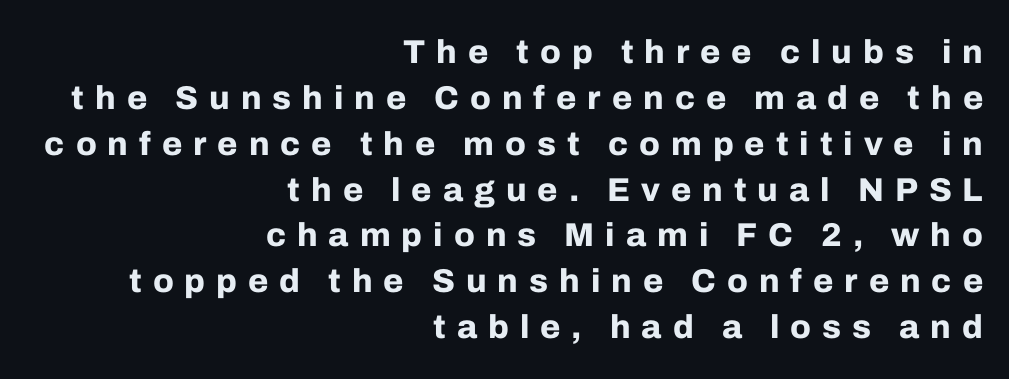
The image shows 33 px bold sans-serif type, upright; set right-aligned, normal line spacing (1.39x), unusually wide letter spacing (+0.33 em), not underlined; low stroke contrast and a medium x-height.
